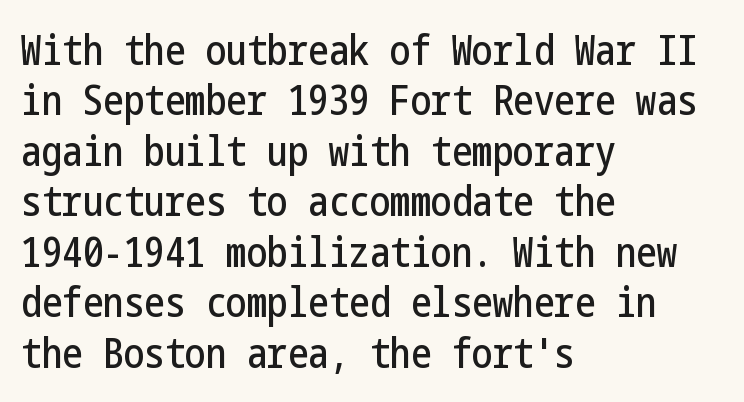
{"serif": "no", "italic": "no", "width": "condensed", "stroke_contrast": "low", "x_height": "medium", "underline": "no", "align": "left", "line_spacing_ratio": 1.23, "letter_spacing": "normal", "letter_spacing_em": 0.0, "glyph_px": 41}
